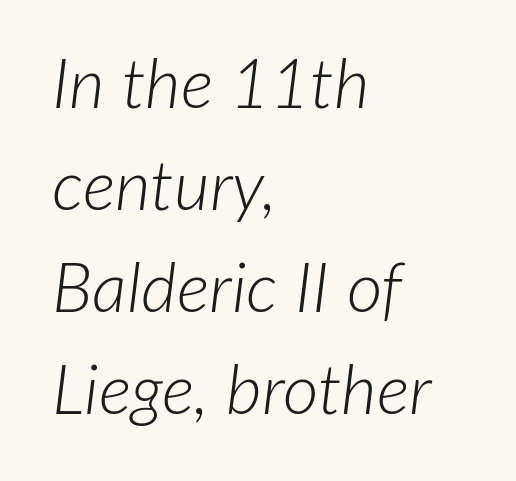
Q: Is the text bold? A: No.
Q: Is the text italic (slanted)? A: Yes, it leans right by about 7 degrees.
Q: Is the text underlined? A: No.
Q: How is the paragraph aligned? A: Left-aligned.
Q: Is the spacing between letters normal or unusually wide? A: Normal.
Q: Is the spacing between lines tight, normal or loose? A: Normal.
Q: Width (condensed, normal, or wide)? A: Normal.
Q: Stroke contrast? A: Low.
Q: x-height? A: Medium.
Q: Monospaced? A: No.
